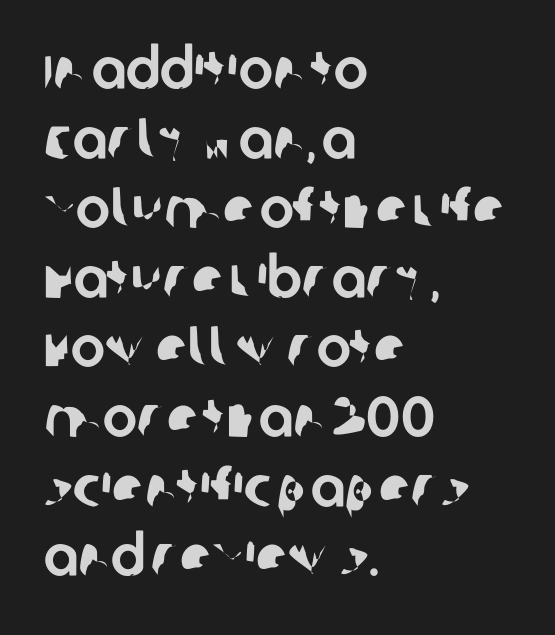
Q: Is the typeface a serif or a sans-serif typeface? A: Sans-serif.
Q: Is the text underlined? A: No.
Q: How is the paragraph aligned? A: Left-aligned.
Q: Is the spacing between letters normal or unusually wide? A: Normal.
Q: Width (condensed, normal, or wide)? A: Normal.
Q: Stroke contrast? A: Low.
Q: x-height? A: Large.
Q: Monospaced? A: No.
